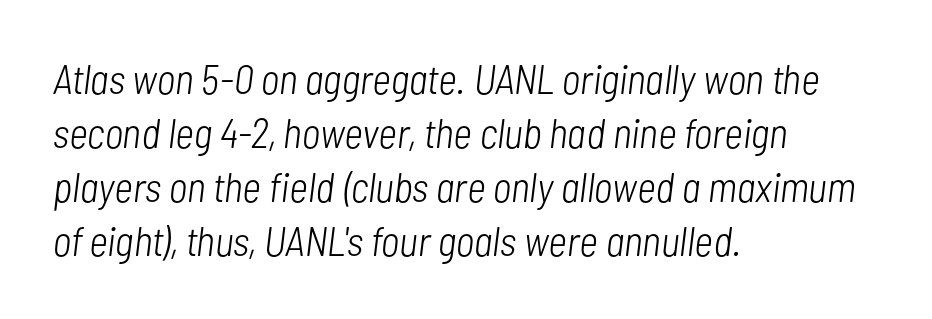
Q: Is the text bold? A: No.
Q: Is the text italic (slanted)? A: Yes, it leans right by about 7 degrees.
Q: Is the text underlined? A: No.
Q: How is the paragraph aligned? A: Left-aligned.
Q: Is the spacing between letters normal or unusually wide? A: Normal.
Q: Is the spacing between lines tight, normal or loose? A: Normal.
Q: Width (condensed, normal, or wide)? A: Condensed.
Q: Stroke contrast? A: Low.
Q: x-height? A: Medium.
Q: Monospaced? A: No.
